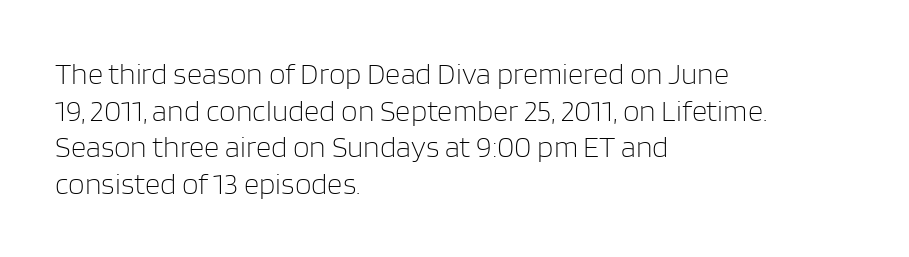
Type without underlining. The letters sit at their default tracking, neither squeezed nor spread. Think of a printed novel: that variable character pitch is what you see here. A typesetter would mark this as roman, not italic. Letterform terminals end flat and unadorned throughout the passage.
